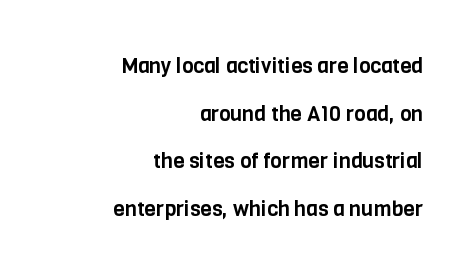
Regarding leading, the lines here are spaced well apart. The specimen reads as upright at a glance. Compared with typical body copy, the letter spacing here is the same. These lines stack with their right ends in a neat column. Type without underlining.
